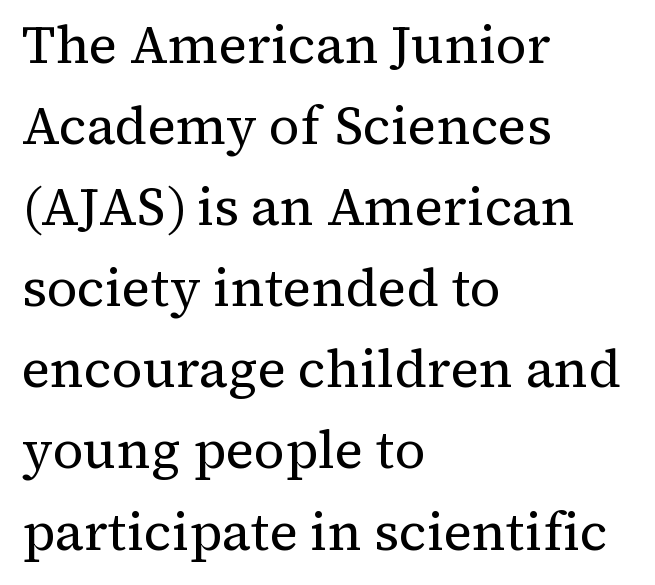
No letter is thick-stroked: the sample isn't bold. This sample has the flowing, uneven cadence of proportional lettering. This rendering features lettering with no underline. The rendering shows small feet on the letterforms — a serif design. The typography opts for an upright posture over an oblique one.
